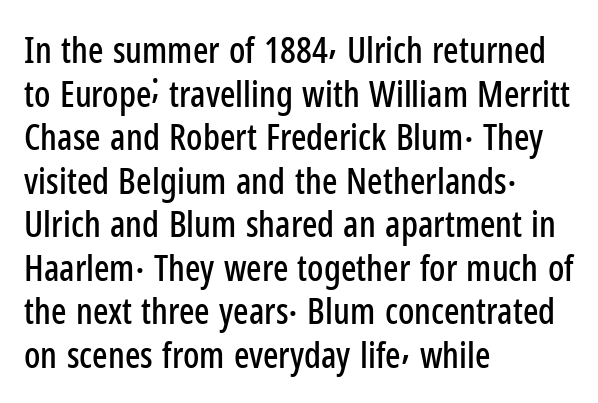
Looks like regular typesetting: each glyph gets only the width it needs. This sample is left-justified, so line endings fall wherever the words run out. The rendering keeps characters at their native spacing. Descenders hang freely into open space. This is the regular roman posture of the typeface.
